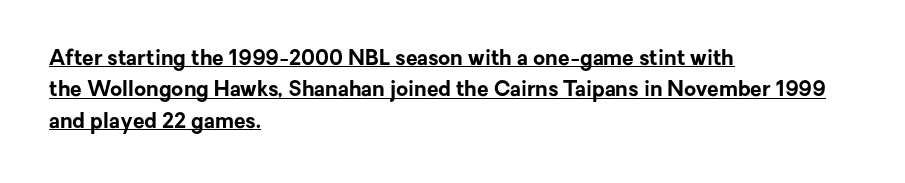
The image shows 21 px bold type, upright; set left-aligned, normal line spacing (1.5x), normal letter spacing, underlined.
